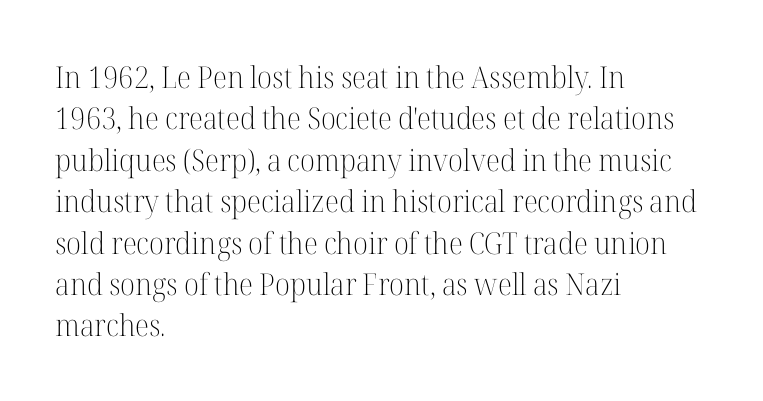
You could not count columns in this text — the font is proportionally spaced. Has an underline been added? It has not. Quick note: interline space is typical. The paragraph shown leans on its left margin. Weight: not bold — regular or lighter. You can tell it's not italic because the verticals are truly vertical.
